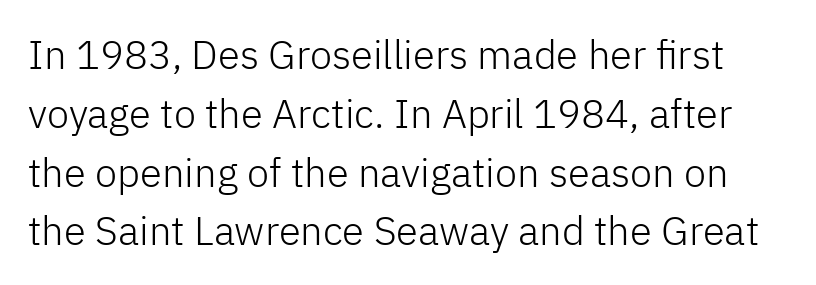
The image shows 40 px light sans-serif type, upright; set normal line spacing (1.47x), normal letter spacing, not underlined; low stroke contrast and a medium x-height.
